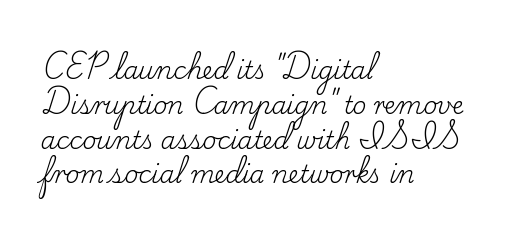
Summary of weight: not heavy and not bold. The passage shown stacks its lines at a standard gap. Tracking value appears to be zero — textbook default spacing.
